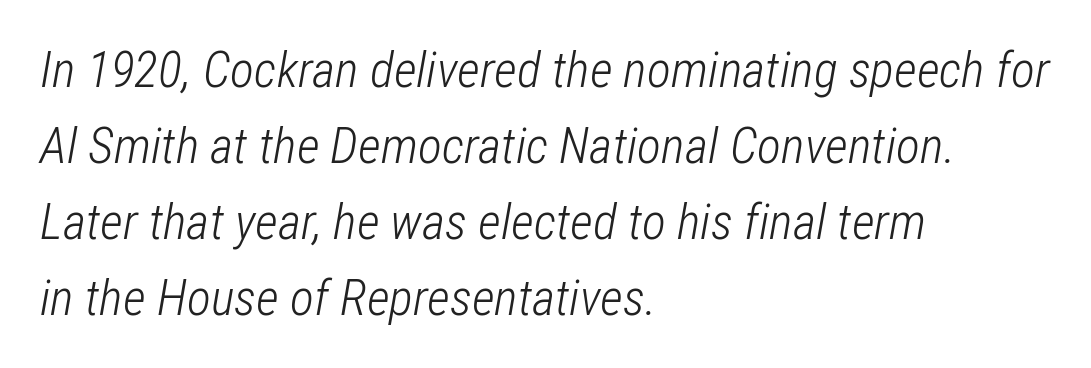
This sample uses an oblique cut, with every glyph tilted off the vertical. On a weight scale, this lands at 450 or below. A typesetter would call this leading conventional body-copy spacing. The letters advance in unequal steps, a hallmark of proportional type.
